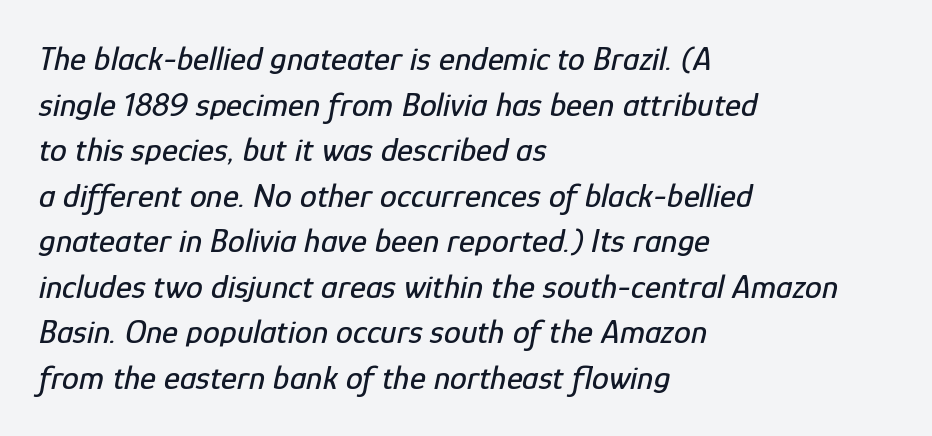
The image shows 34 px condensed type, italic (leaning right); set left-aligned, normal line spacing (1.34x), normal letter spacing, not underlined; low stroke contrast and a medium x-height.
